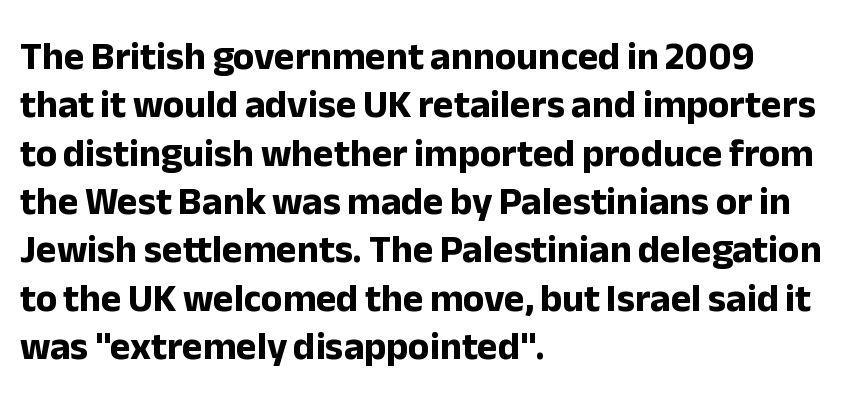
Q: Is the text bold? A: Yes.
Q: Is the text italic (slanted)? A: No, it is upright.
Q: Is the typeface a serif or a sans-serif typeface? A: Sans-serif.
Q: Is the text underlined? A: No.
Q: How is the paragraph aligned? A: Left-aligned.
Q: Is the spacing between letters normal or unusually wide? A: Normal.
Q: Width (condensed, normal, or wide)? A: Normal.
Q: Stroke contrast? A: Low.
Q: x-height? A: Medium.
Q: Monospaced? A: No.
